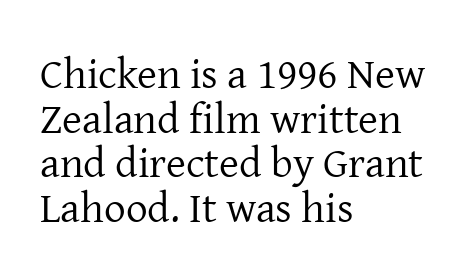
Q: Is the text bold? A: No.
Q: Is the text italic (slanted)? A: No, it is upright.
Q: Is the typeface a serif or a sans-serif typeface? A: Serif.
Q: Is the text underlined? A: No.
Q: How is the paragraph aligned? A: Left-aligned.
Q: Is the spacing between letters normal or unusually wide? A: Normal.
Q: Is the spacing between lines tight, normal or loose? A: Tight.
Q: Width (condensed, normal, or wide)? A: Normal.
Q: Stroke contrast? A: Low.
Q: x-height? A: Medium.
Q: Monospaced? A: No.
